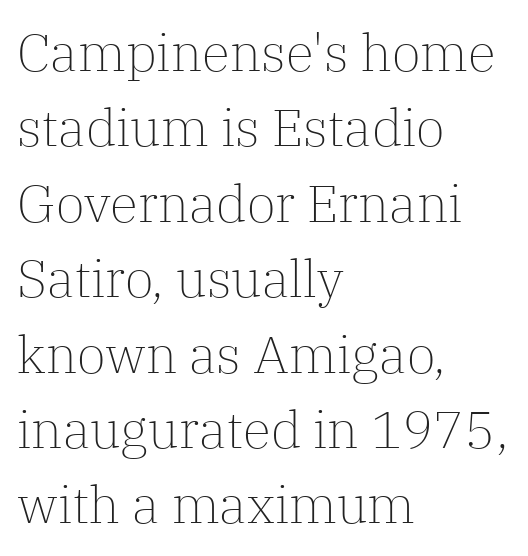
Q: Is the text bold? A: No.
Q: Is the text italic (slanted)? A: No, it is upright.
Q: Is the typeface a serif or a sans-serif typeface? A: Serif.
Q: Is the text underlined? A: No.
Q: How is the paragraph aligned? A: Left-aligned.
Q: Is the spacing between letters normal or unusually wide? A: Normal.
Q: Is the spacing between lines tight, normal or loose? A: Normal.
Q: Width (condensed, normal, or wide)? A: Normal.
Q: Stroke contrast? A: Low.
Q: x-height? A: Medium.
Q: Monospaced? A: No.
